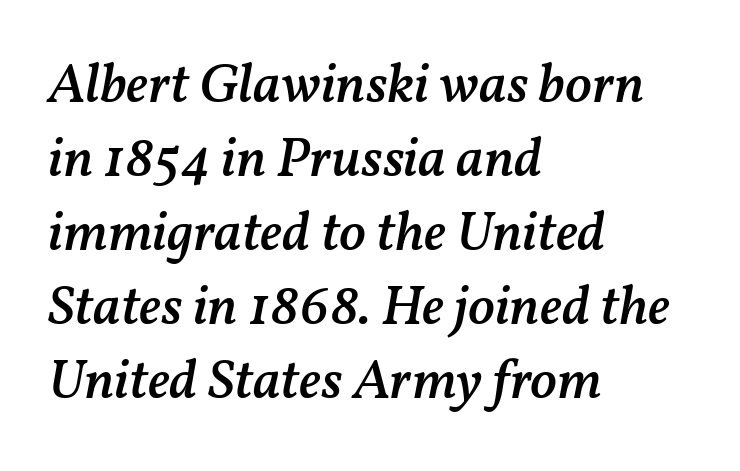
Unmarked baselines from the first word to the last. The letterforms sit shoulder to shoulder at normal distance. The letters advance in unequal steps, a hallmark of proportional type. The space between consecutive lines is moderate. The font is running at a semibold setting, under full bold. Casual observation: everything's shoved over to the left.
